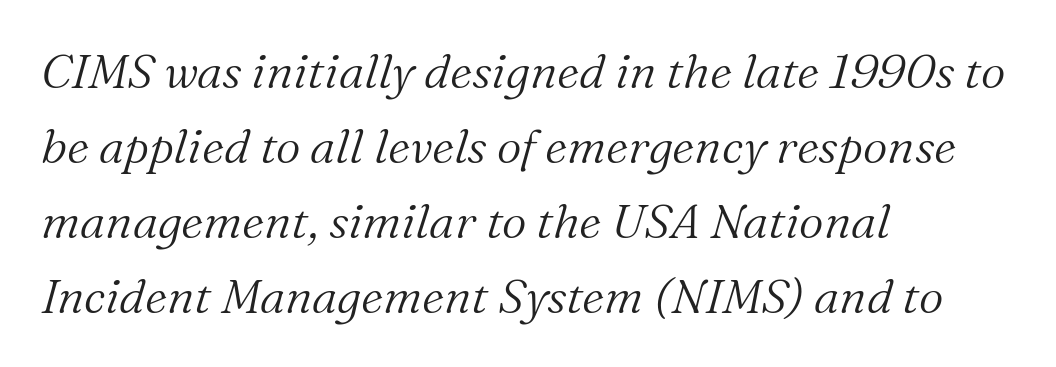
Q: Is the text bold? A: No.
Q: Is the text italic (slanted)? A: Yes, it leans right by about 16 degrees.
Q: Is the typeface a serif or a sans-serif typeface? A: Serif.
Q: Is the text underlined? A: No.
Q: How is the paragraph aligned? A: Left-aligned.
Q: Is the spacing between letters normal or unusually wide? A: Normal.
Q: Is the spacing between lines tight, normal or loose? A: Normal.
Q: Width (condensed, normal, or wide)? A: Normal.
Q: Stroke contrast? A: Medium.
Q: x-height? A: Medium.
Q: Monospaced? A: No.
